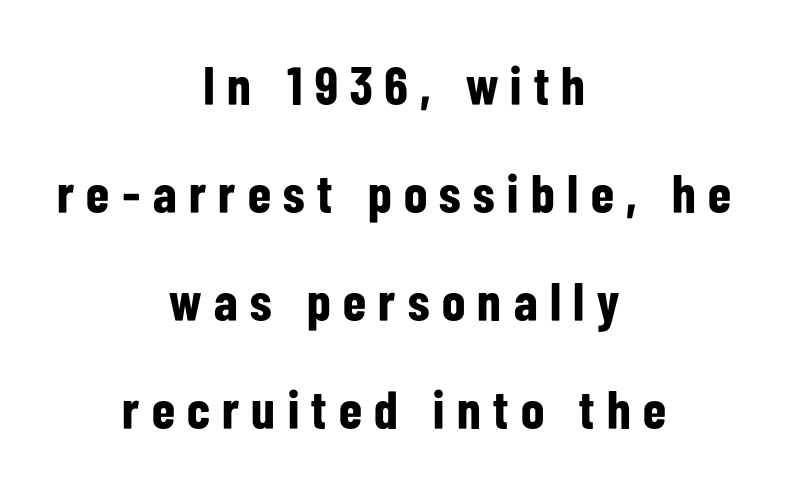
Q: Is the text bold? A: Yes.
Q: Is the text italic (slanted)? A: No, it is upright.
Q: Is the typeface a serif or a sans-serif typeface? A: Sans-serif.
Q: Is the text underlined? A: No.
Q: How is the paragraph aligned? A: Centered.
Q: Is the spacing between letters normal or unusually wide? A: Unusually wide.
Q: Is the spacing between lines tight, normal or loose? A: Loose.
Q: Width (condensed, normal, or wide)? A: Condensed.
Q: Stroke contrast? A: Low.
Q: x-height? A: Medium.
Q: Monospaced? A: No.
